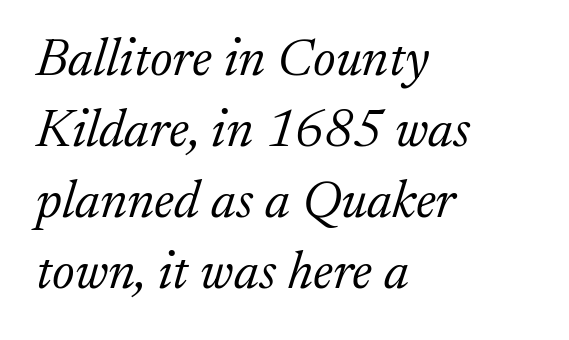
Q: Is the text bold? A: No.
Q: Is the text italic (slanted)? A: Yes, it leans right by about 17 degrees.
Q: Is the typeface a serif or a sans-serif typeface? A: Serif.
Q: Is the text underlined? A: No.
Q: How is the paragraph aligned? A: Left-aligned.
Q: Is the spacing between letters normal or unusually wide? A: Normal.
Q: Is the spacing between lines tight, normal or loose? A: Normal.
Q: Width (condensed, normal, or wide)? A: Normal.
Q: Stroke contrast? A: Low.
Q: x-height? A: Medium.
Q: Monospaced? A: No.
